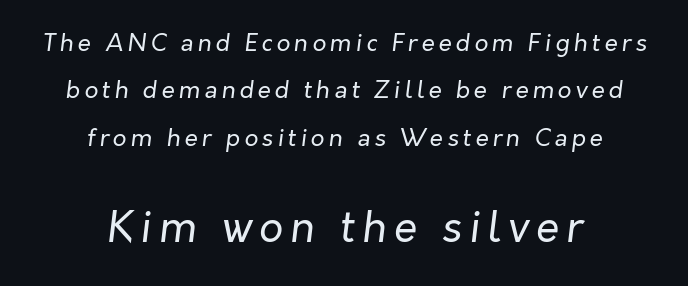
The image shows 42 px regular-weight type, italic (leaning right); set centered, loose line spacing (1.97x), not underlined; the second (bottom) block is 1.75x larger; low stroke contrast and a medium x-height.
